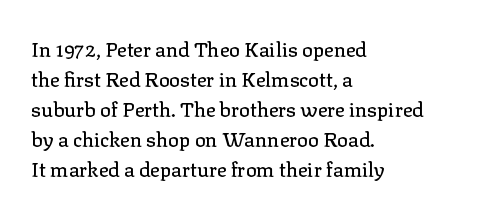
The passage shown has conventional tracking throughout. Is there much room between lines? A standard amount, neither cramped nor airy. This is the regular roman posture of the typeface. Plain, unruled lines of type. Typeset ragged right — the left edge is the straight one.
